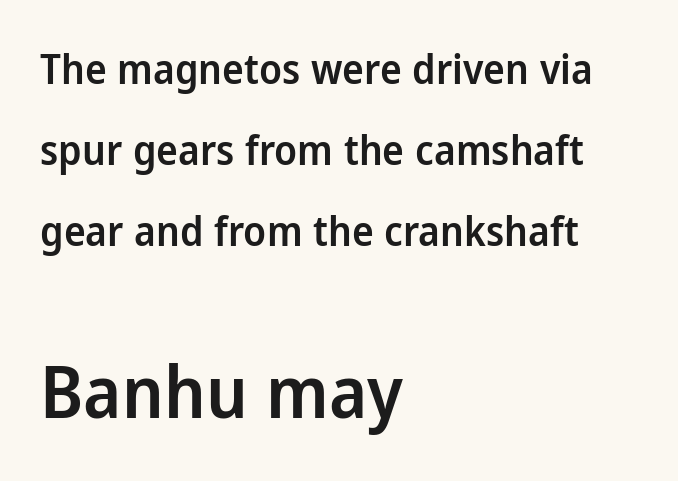
{"serif": "no", "italic": "no", "bold": "semi", "weight": "semibold", "width": "normal", "stroke_contrast": "low", "x_height": "medium", "monospaced": "no", "underline": "no", "align": "left", "line_spacing": "loose", "line_spacing_ratio": 1.98, "letter_spacing": "normal", "letter_spacing_em": 0.0, "larger_block": "second", "size_ratio": 1.76, "glyph_px": 72}
